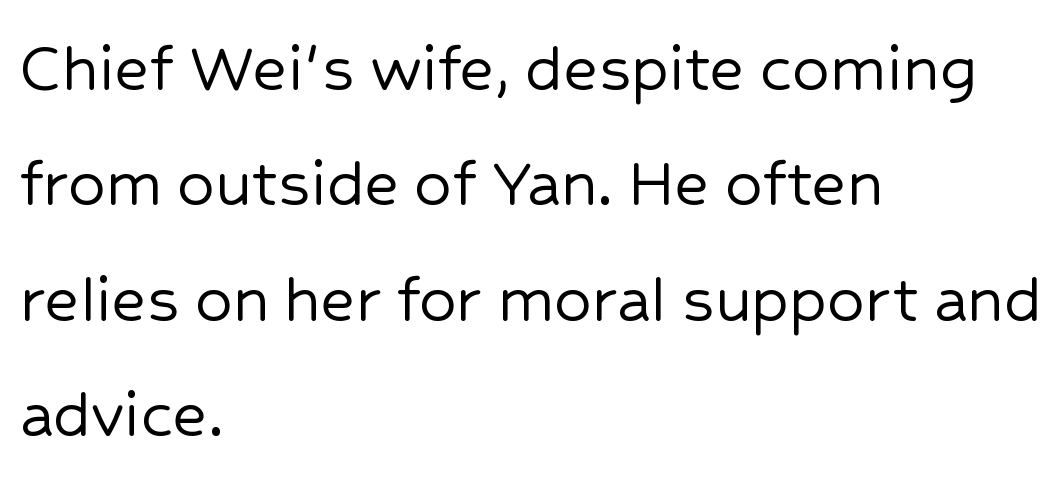
Q: Is the text italic (slanted)? A: No, it is upright.
Q: Is the typeface a serif or a sans-serif typeface? A: Sans-serif.
Q: Is the text underlined? A: No.
Q: How is the paragraph aligned? A: Left-aligned.
Q: Is the spacing between letters normal or unusually wide? A: Normal.
Q: Is the spacing between lines tight, normal or loose? A: Normal.
Q: Width (condensed, normal, or wide)? A: Normal.
Q: Stroke contrast? A: Low.
Q: x-height? A: Medium.
Q: Monospaced? A: No.
